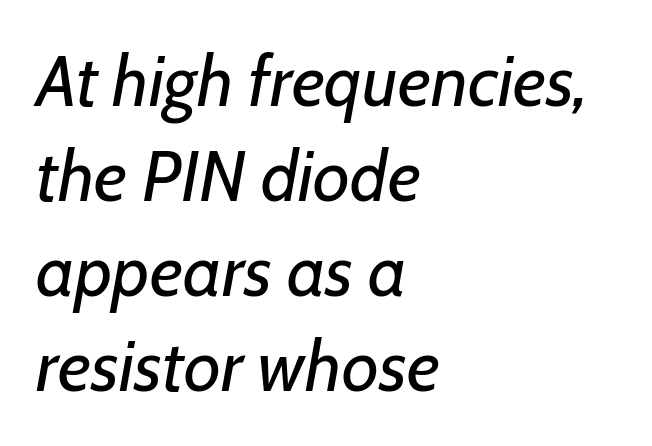
Q: Is the text bold? A: No.
Q: Is the text italic (slanted)? A: Yes, it leans right by about 7 degrees.
Q: Is the text underlined? A: No.
Q: How is the paragraph aligned? A: Left-aligned.
Q: Is the spacing between letters normal or unusually wide? A: Normal.
Q: Is the spacing between lines tight, normal or loose? A: Normal.
Q: Width (condensed, normal, or wide)? A: Normal.
Q: Stroke contrast? A: Low.
Q: x-height? A: Medium.
Q: Monospaced? A: No.
